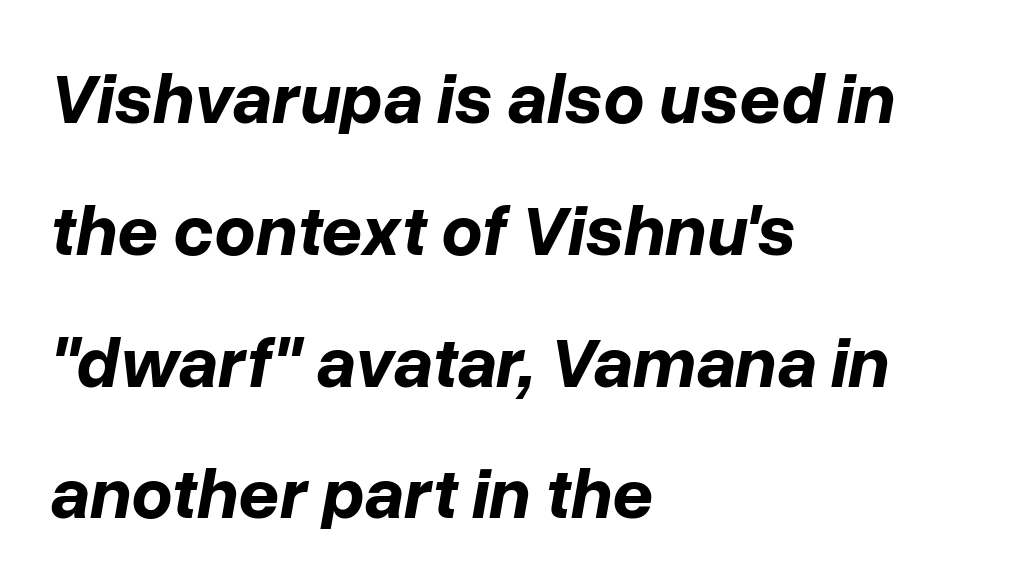
{"italic": "yes", "lean": "right", "slant_degrees": 10, "bold": "yes", "weight": "bold", "width": "normal", "stroke_contrast": "low", "x_height": "medium", "monospaced": "no", "underline": "no", "align": "left", "line_spacing_ratio": 1.83, "letter_spacing": "normal", "letter_spacing_em": 0.0, "glyph_px": 72}
